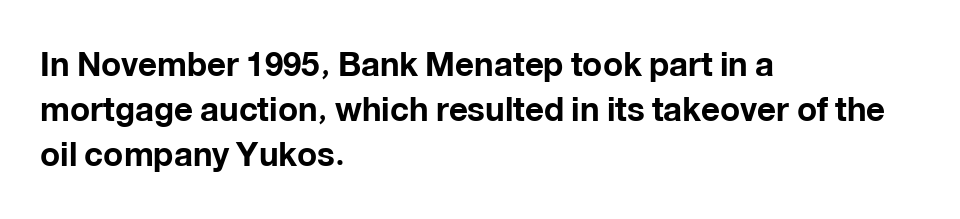
{"serif": "no", "italic": "no", "bold": "yes", "weight": "bold", "width": "normal", "stroke_contrast": "low", "x_height": "medium", "monospaced": "no", "underline": "no", "align": "left", "line_spacing": "normal", "line_spacing_ratio": 1.36, "letter_spacing": "normal", "letter_spacing_em": 0.0, "glyph_px": 33}
